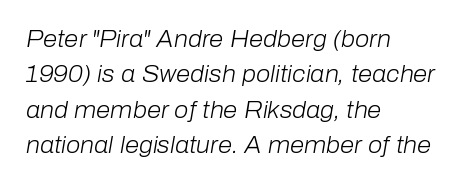
The whole block is typeset with a tilt. The space beneath each line is pristine and unruled. What stands out about the letter spacing? Nothing — it is the standard amount. This rendering uses left alignment, leaving the right contour irregular. Heaviness? Minimal to ordinary, like unemphasized prose. Normally led — the rows are evenly, conventionally spaced.
